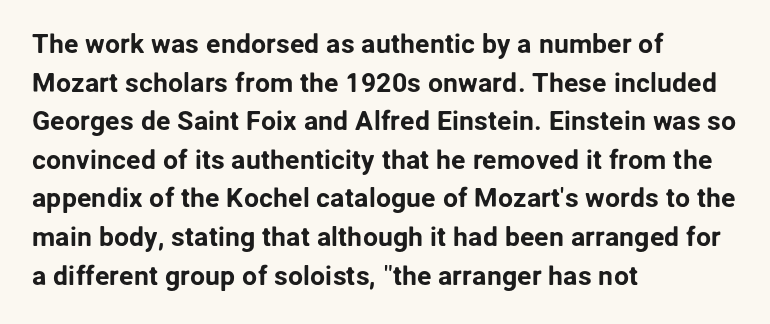
The image shows 27 px text type, upright; set left-aligned, normal line spacing (1.43x), normal letter spacing, not underlined.
